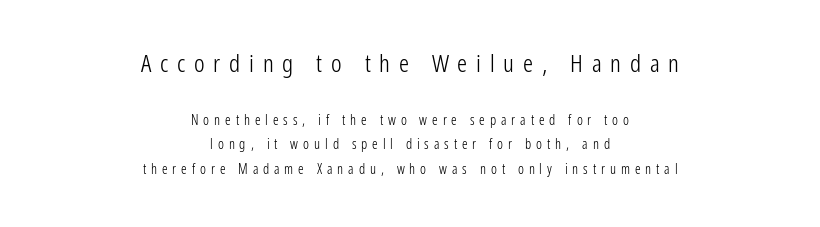
Q: Is the text bold? A: No.
Q: Is the text italic (slanted)? A: No, it is upright.
Q: Is the text underlined? A: No.
Q: How is the paragraph aligned? A: Centered.
Q: Is the spacing between letters normal or unusually wide? A: Unusually wide.
Q: Which block of text is set in a larger size, the first (top) or the second (bottom)? A: The first (top) one.
